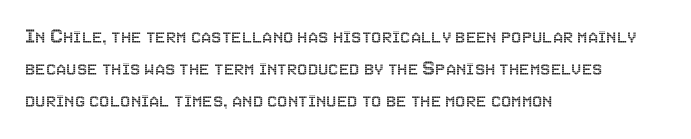
The image shows 23 px text type, upright; set left-aligned, normal line spacing (1.4x), normal letter spacing, not underlined.
